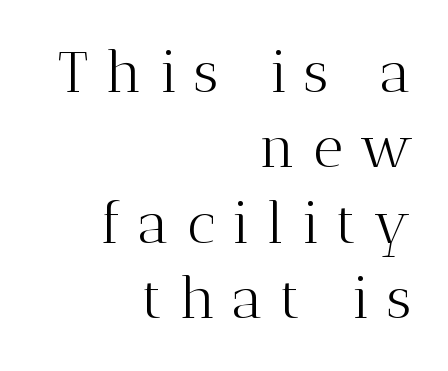
{"serif": "yes", "italic": "no", "bold": "no", "weight": "light", "width": "normal", "stroke_contrast": "medium", "x_height": "medium", "monospaced": "no", "underline": "no", "align": "right", "line_spacing": "normal", "line_spacing_ratio": 1.3, "letter_spacing": "wide", "letter_spacing_em": 0.29, "glyph_px": 58}
